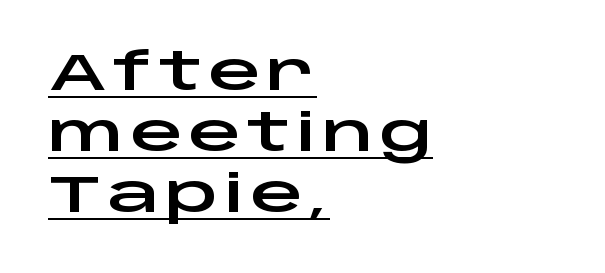
Q: Is the text italic (slanted)? A: No, it is upright.
Q: Is the typeface a serif or a sans-serif typeface? A: Sans-serif.
Q: Is the text underlined? A: Yes.
Q: How is the paragraph aligned? A: Left-aligned.
Q: Width (condensed, normal, or wide)? A: Wide.
Q: Stroke contrast? A: Low.
Q: x-height? A: Large.
Q: Monospaced? A: No.
